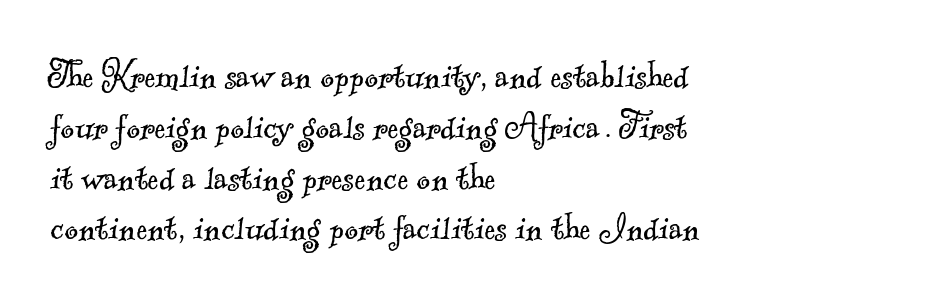
The image shows 42 px light serif type; set left-aligned, line spacing 1.21x, normal letter spacing, not underlined; a small x-height.
